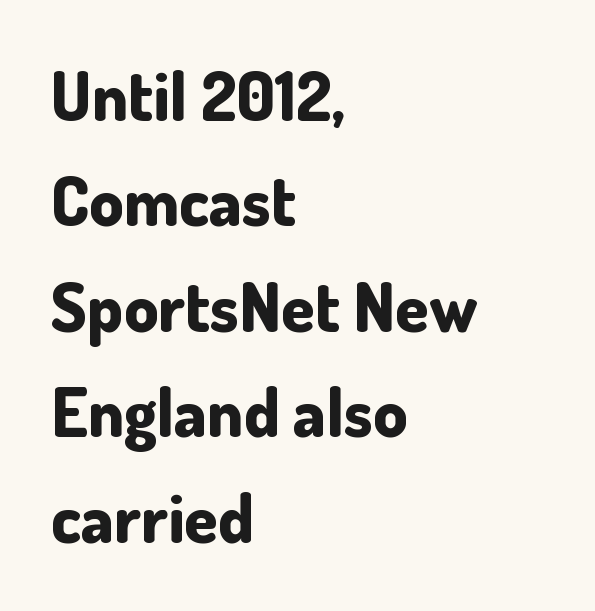
{"serif": "no", "italic": "no", "bold": "yes", "weight": "bold", "width": "normal", "stroke_contrast": "low", "x_height": "small", "monospaced": "no", "underline": "no", "align": "left", "line_spacing": "normal", "line_spacing_ratio": 1.55, "letter_spacing": "normal", "letter_spacing_em": 0.0, "glyph_px": 68}
